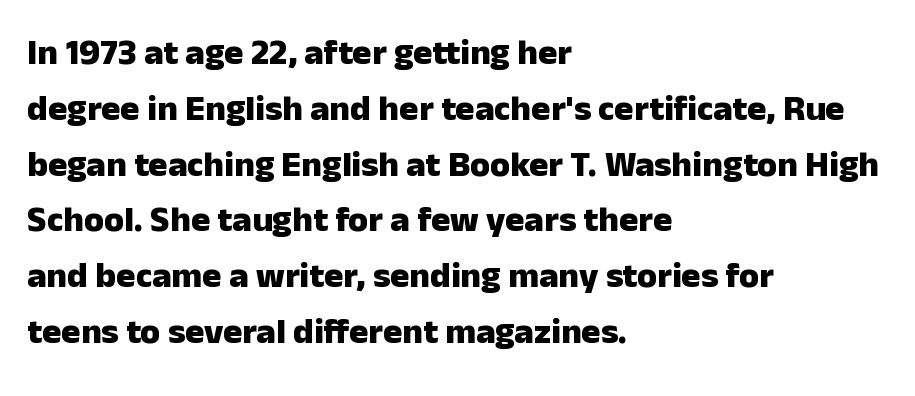
The face used here has the dense, thick strokes of a bold. Reading down the block, your eye returns to a fixed left position each line. A normal amount of white space separates one row of letters from the next. Examine the stroke ends and you'll find no serifs.
